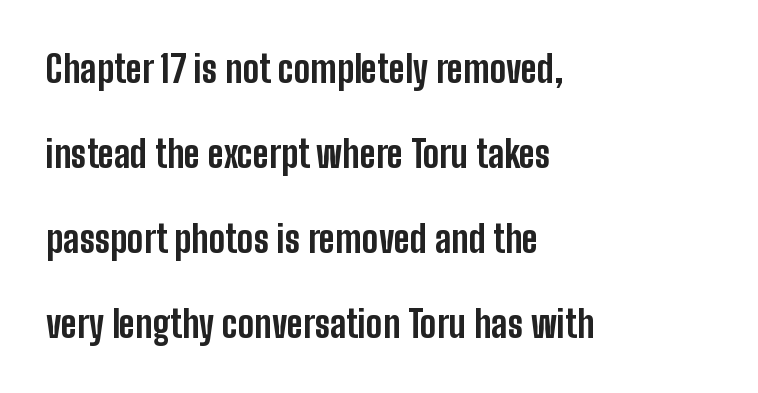
Notice how the passage keeps a crisp vertical edge on the left only. Interline gaps are noticeably wide in this sample. Unlike a traditional serif, this face leaves its strokes unadorned. This sample has the flowing, uneven cadence of proportional lettering.
